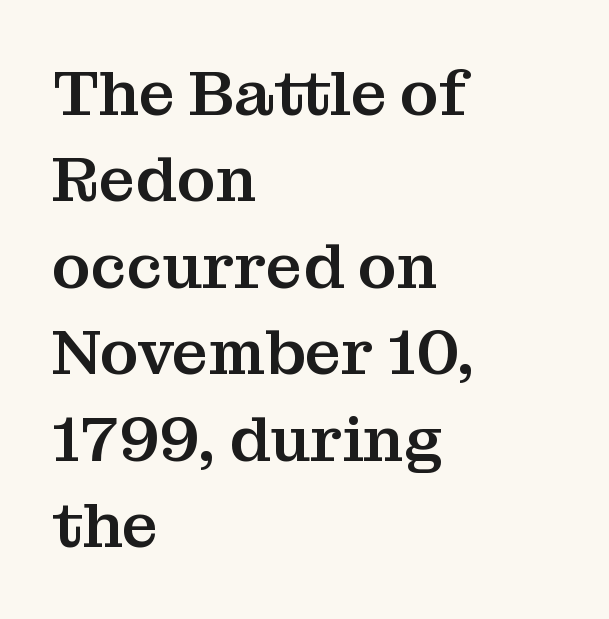
The image shows 64 px serif type, upright; set left-aligned, normal line spacing (1.35x), normal letter spacing, not underlined; medium stroke contrast and a medium x-height.
